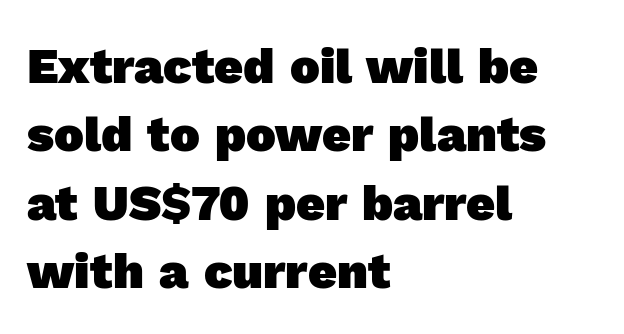
{"serif": "no", "bold": "yes", "weight": "heavy", "width": "normal", "x_height": "medium", "monospaced": "no", "underline": "no", "align": "left", "line_spacing": "normal", "line_spacing_ratio": 1.37, "letter_spacing": "normal", "letter_spacing_em": 0.0, "glyph_px": 50}
